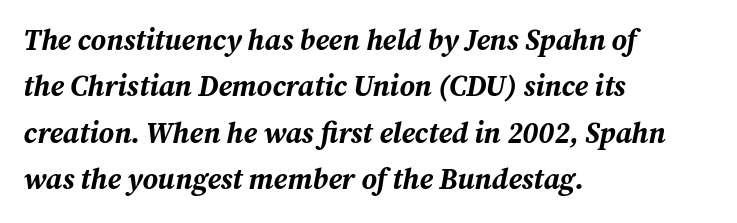
Q: Is the text bold? A: Yes.
Q: Is the text italic (slanted)? A: Yes, it leans right by about 12 degrees.
Q: Is the text underlined? A: No.
Q: How is the paragraph aligned? A: Left-aligned.
Q: Is the spacing between letters normal or unusually wide? A: Normal.
Q: Is the spacing between lines tight, normal or loose? A: Normal.
Q: Width (condensed, normal, or wide)? A: Normal.
Q: Stroke contrast? A: Medium.
Q: x-height? A: Medium.
Q: Monospaced? A: No.
